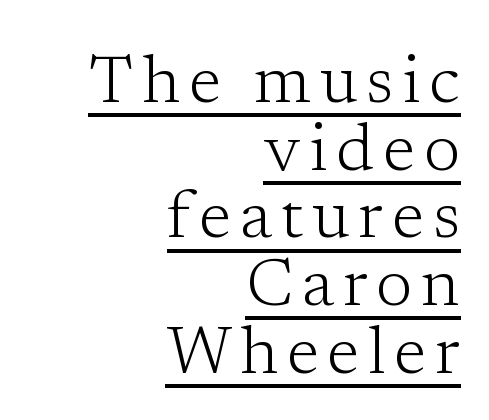
Q: Is the text bold? A: No.
Q: Is the text italic (slanted)? A: No, it is upright.
Q: Is the typeface a serif or a sans-serif typeface? A: Serif.
Q: Is the text underlined? A: Yes.
Q: How is the paragraph aligned? A: Right-aligned.
Q: Is the spacing between lines tight, normal or loose? A: Tight.
Q: Width (condensed, normal, or wide)? A: Normal.
Q: Stroke contrast? A: Low.
Q: x-height? A: Medium.
Q: Monospaced? A: No.
